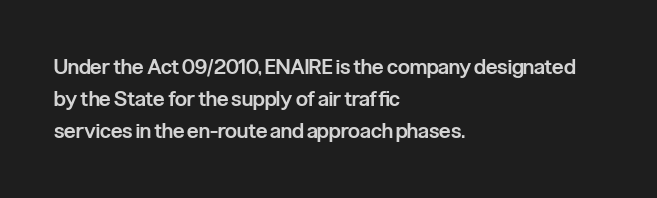
Regular leading. This sample is left-justified, so line endings fall wherever the words run out. Honestly, the letter spacing is just normal — you wouldn't notice it. The glyphs are unaccompanied by any horizontal stroke below them. Every letter is mildly thick-stroked: semibold rather than bold.
